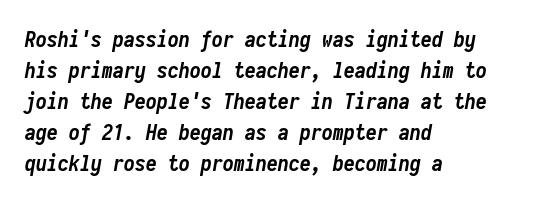
Weight: bold. Descender tails drop into unmarked territory. Does extra space separate the letters? No, they use regular spacing. Notice how descenders clear the ascenders below comfortably — that's standard leading. Would a proofreader flag this as italicized? Yes. Compared with a centered layout, this one pins lines to the left instead.
